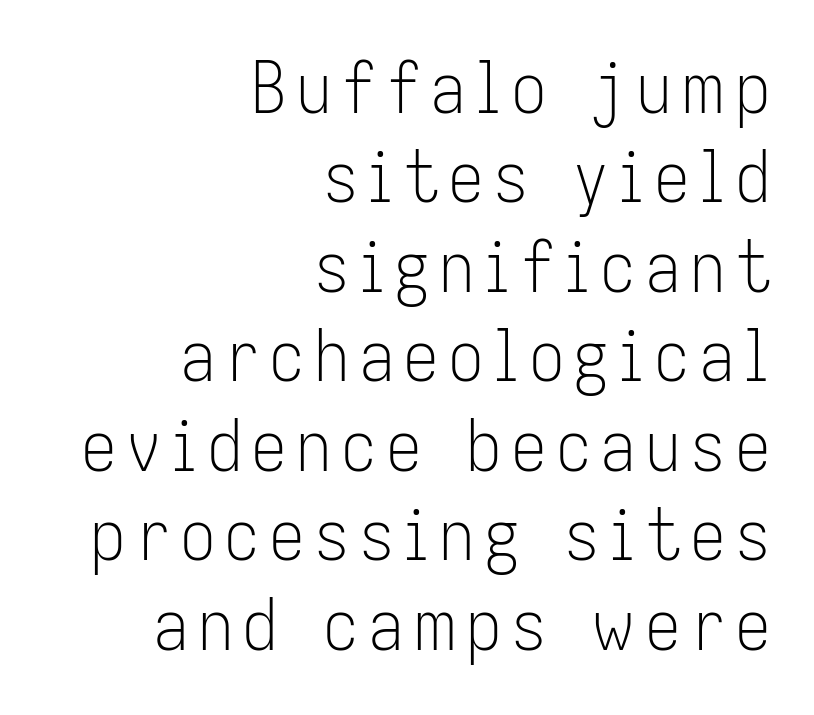
Does the type have serifs? No, each stem ends abruptly. The typesetter chose a ragged-left arrangement here. Underline: absent. This sample has the flowing, uneven cadence of proportional lettering. Stem width sits at or under what a default text font uses.
